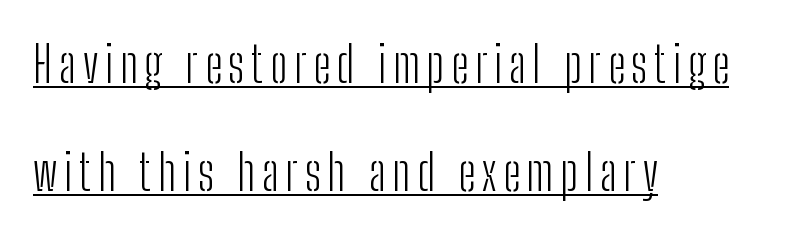
{"serif": "no", "italic": "no", "bold": "no", "weight": "light", "width": "condensed", "stroke_contrast": "low", "x_height": "medium", "monospaced": "no", "underline": "yes", "align": "left", "line_spacing": "loose", "line_spacing_ratio": 2.16, "glyph_px": 50}
